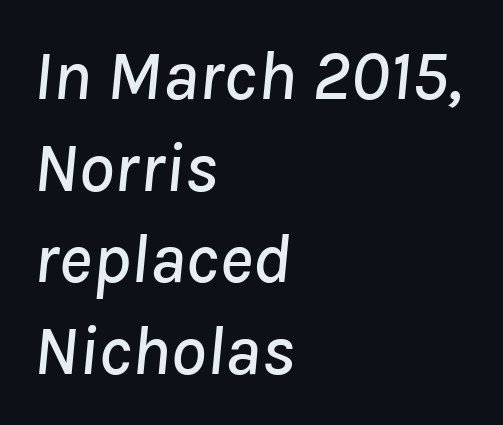
Q: Is the text italic (slanted)? A: Yes, it leans right by about 8 degrees.
Q: Is the text underlined? A: No.
Q: How is the paragraph aligned? A: Left-aligned.
Q: Is the spacing between letters normal or unusually wide? A: Normal.
Q: Is the spacing between lines tight, normal or loose? A: Normal.
Q: Width (condensed, normal, or wide)? A: Normal.
Q: Stroke contrast? A: Low.
Q: x-height? A: Medium.
Q: Monospaced? A: No.
